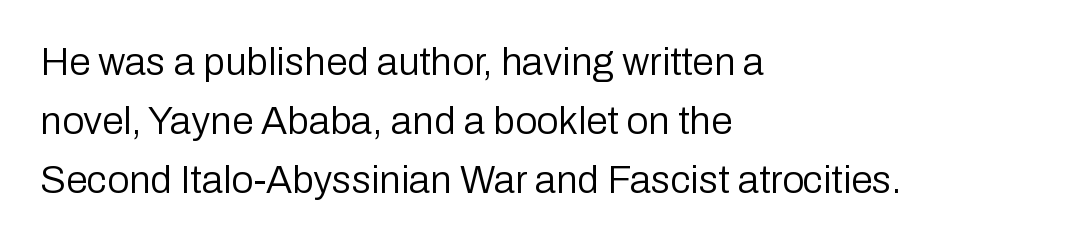
The image shows 39 px regular-weight sans-serif type, upright; set left-aligned, normal line spacing (1.51x), normal letter spacing, not underlined; low stroke contrast and a medium x-height.
